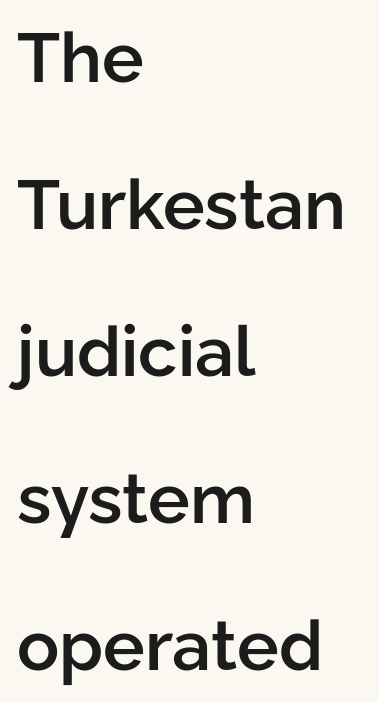
{"serif": "no", "italic": "no", "bold": "semi", "weight": "semibold", "width": "normal", "stroke_contrast": "low", "x_height": "medium", "monospaced": "no", "underline": "no", "align": "left", "line_spacing": "loose", "line_spacing_ratio": 2.1, "letter_spacing": "normal", "letter_spacing_em": 0.0, "glyph_px": 70}
